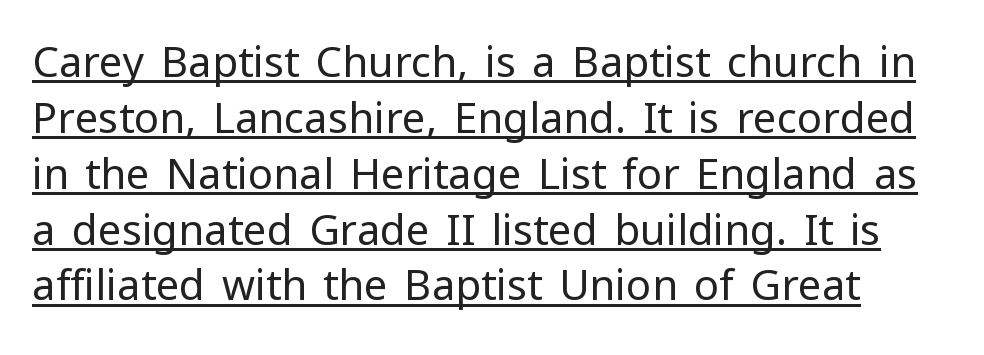
Q: Is the text bold? A: No.
Q: Is the text italic (slanted)? A: No, it is upright.
Q: Is the typeface a serif or a sans-serif typeface? A: Sans-serif.
Q: Is the text underlined? A: Yes.
Q: Is the spacing between letters normal or unusually wide? A: Normal.
Q: Is the spacing between lines tight, normal or loose? A: Normal.
Q: Width (condensed, normal, or wide)? A: Normal.
Q: Stroke contrast? A: Low.
Q: x-height? A: Medium.
Q: Monospaced? A: No.
